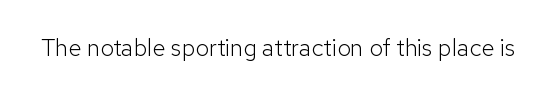
The image shows 24 px text type, upright; set normal letter spacing, not underlined.
